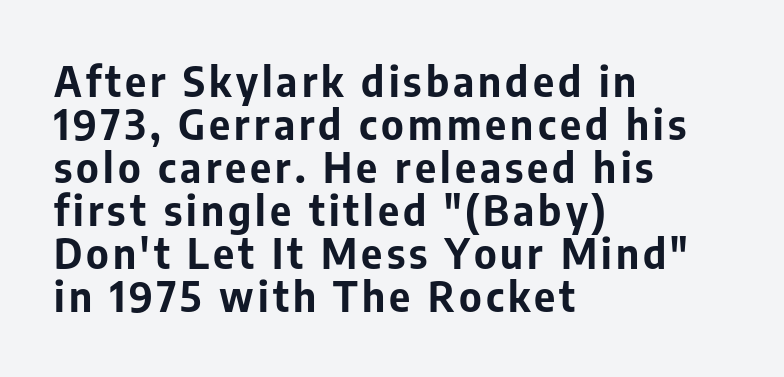
Every row of glyphs begins at an identical x-position on the left. What weight is shown? A full bold with thick strokes. Style check: upright. This sample has the flowing, uneven cadence of proportional lettering.
